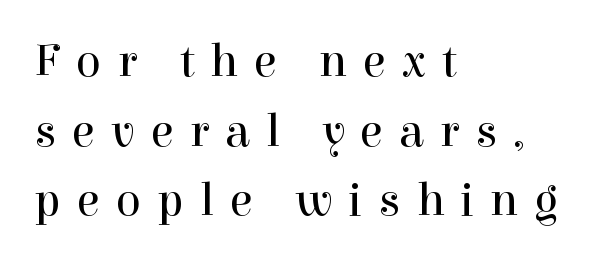
How would I describe the line gaps? Plain and ordinary. Small tapered or slab feet sit at the stroke ends, so this counts as serif. This rendering features lettering with no underline. Short and long lines alike share a common starting point at left.
